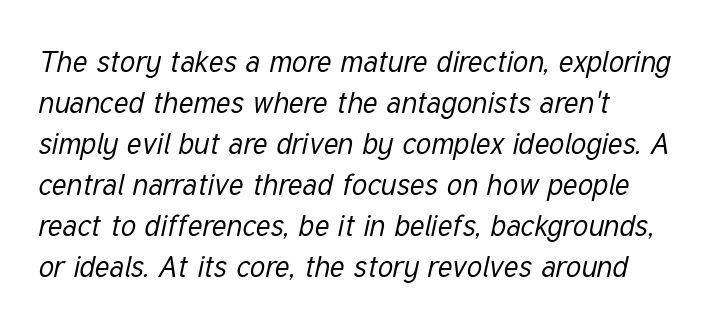
{"italic": "yes", "lean": "right", "slant_degrees": 12, "bold": "no", "weight": "regular", "width": "condensed", "stroke_contrast": "low", "x_height": "medium", "monospaced": "no", "underline": "no", "align": "left", "line_spacing": "normal", "line_spacing_ratio": 1.37, "letter_spacing": "normal", "letter_spacing_em": 0.0, "glyph_px": 30}
